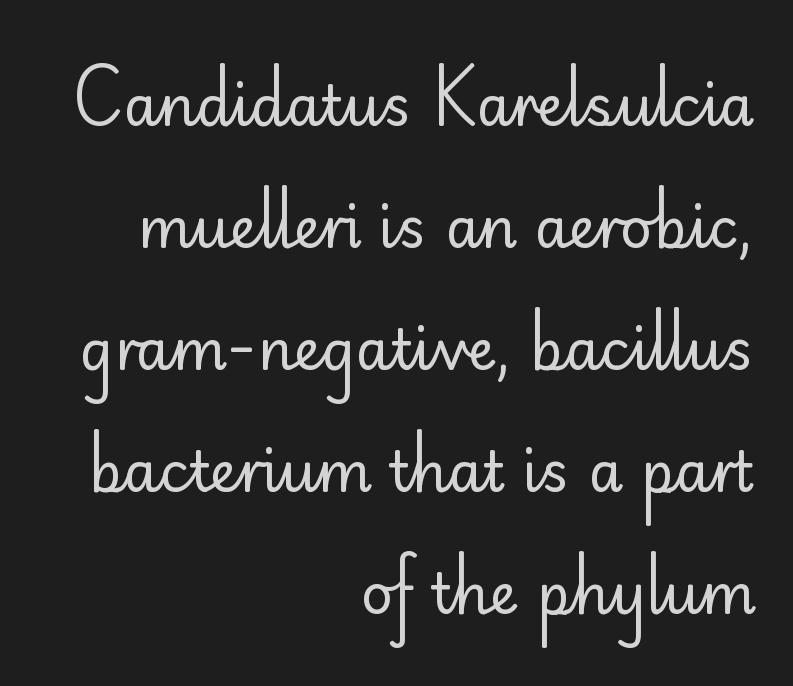
The image shows 56 px regular-weight sans-serif type, upright; set right-aligned, loose line spacing (2.18x), normal letter spacing, not underlined; low stroke contrast and a small x-height.
